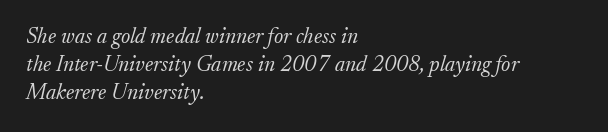
Line spacing here is normal. Counters stay open thanks to moderate or lighter strokes. The lettering tilts uniformly, giving the passage an italic look. The setting favours the left margin, as ordinary paragraphs usually do.
